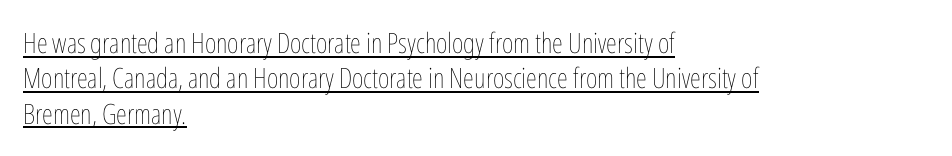
{"italic": "no", "bold": "no", "weight": "thin", "width": "condensed", "stroke_contrast": "low", "x_height": "medium", "monospaced": "no", "underline": "yes", "align": "left", "line_spacing": "normal", "line_spacing_ratio": 1.26, "letter_spacing": "normal", "letter_spacing_em": 0.0, "glyph_px": 28}
